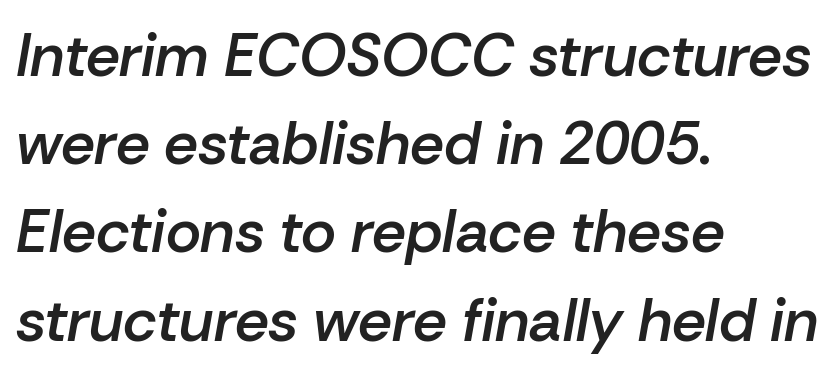
{"italic": "yes", "lean": "right", "slant_degrees": 10, "bold": "semi", "weight": "semibold", "width": "normal", "stroke_contrast": "low", "x_height": "medium", "monospaced": "no", "underline": "no", "align": "left", "line_spacing": "normal", "line_spacing_ratio": 1.47, "letter_spacing": "normal", "letter_spacing_em": 0.0, "glyph_px": 60}
